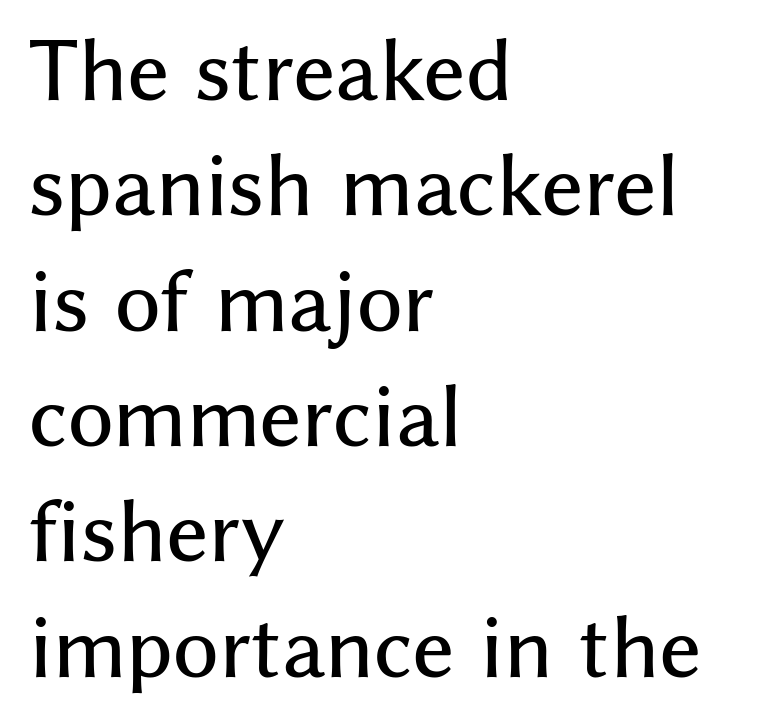
Q: Is the text italic (slanted)? A: No, it is upright.
Q: Is the typeface a serif or a sans-serif typeface? A: Sans-serif.
Q: Is the text underlined? A: No.
Q: How is the paragraph aligned? A: Left-aligned.
Q: Is the spacing between letters normal or unusually wide? A: Normal.
Q: Is the spacing between lines tight, normal or loose? A: Normal.
Q: Width (condensed, normal, or wide)? A: Normal.
Q: Stroke contrast? A: Medium.
Q: x-height? A: Medium.
Q: Monospaced? A: No.
